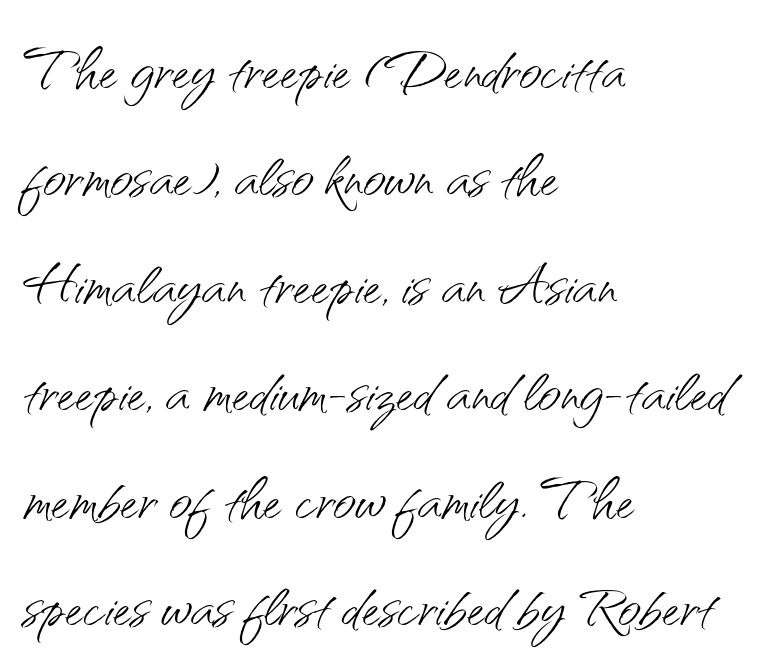
Q: Is the text bold? A: No.
Q: Is the text italic (slanted)? A: Yes.
Q: Is the typeface a serif or a sans-serif typeface? A: Sans-serif.
Q: Is the text underlined? A: No.
Q: How is the paragraph aligned? A: Left-aligned.
Q: Is the spacing between letters normal or unusually wide? A: Normal.
Q: Is the spacing between lines tight, normal or loose? A: Normal.
Q: Width (condensed, normal, or wide)? A: Normal.
Q: Stroke contrast? A: Medium.
Q: x-height? A: Small.
Q: Monospaced? A: No.
